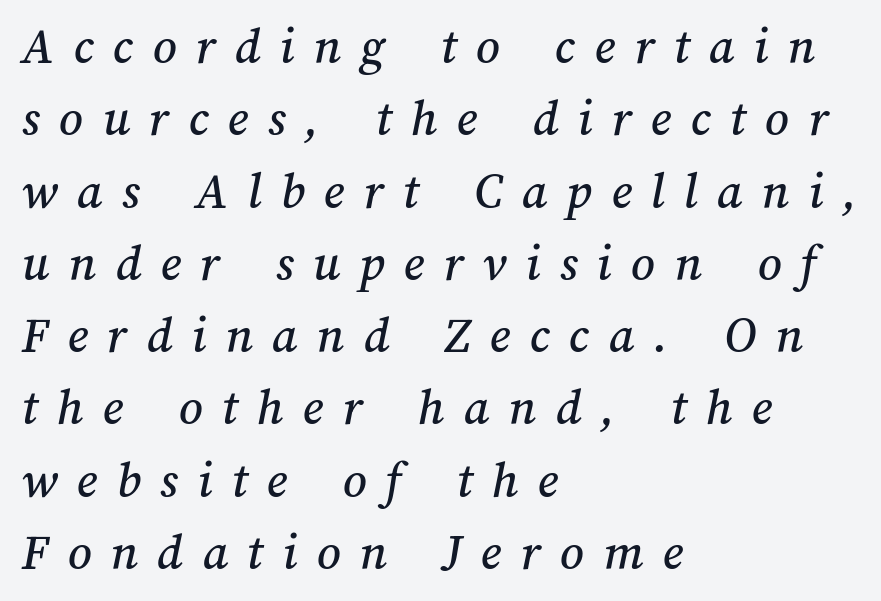
{"width": "normal", "stroke_contrast": "medium", "x_height": "medium", "monospaced": "no", "underline": "no", "align": "left", "line_spacing": "normal", "line_spacing_ratio": 1.39, "letter_spacing": "wide", "letter_spacing_em": 0.37, "glyph_px": 52}
